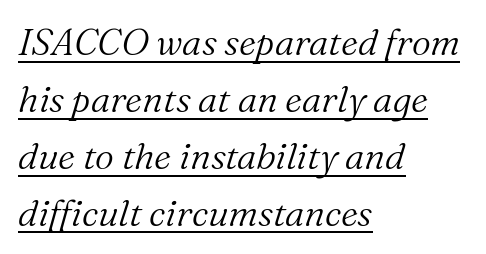
Q: Is the text bold? A: No.
Q: Is the text italic (slanted)? A: Yes, it leans right by about 16 degrees.
Q: Is the typeface a serif or a sans-serif typeface? A: Serif.
Q: Is the text underlined? A: Yes.
Q: How is the paragraph aligned? A: Left-aligned.
Q: Is the spacing between letters normal or unusually wide? A: Normal.
Q: Is the spacing between lines tight, normal or loose? A: Normal.
Q: Width (condensed, normal, or wide)? A: Normal.
Q: Stroke contrast? A: Medium.
Q: x-height? A: Medium.
Q: Monospaced? A: No.
